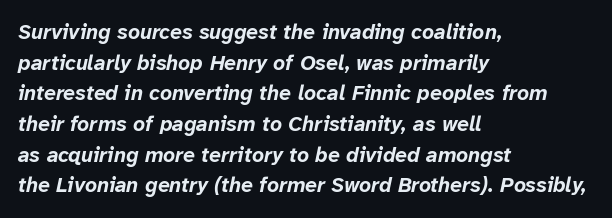
Line starts are locked; line ends wander. Caption: standard tracking, unaltered. Each glyph is drawn with heavy, bold strokes. Rendered with sloped, italic letterforms. These lines sit exactly where default settings would place them. Check the space under the baseline: it is left empty.
